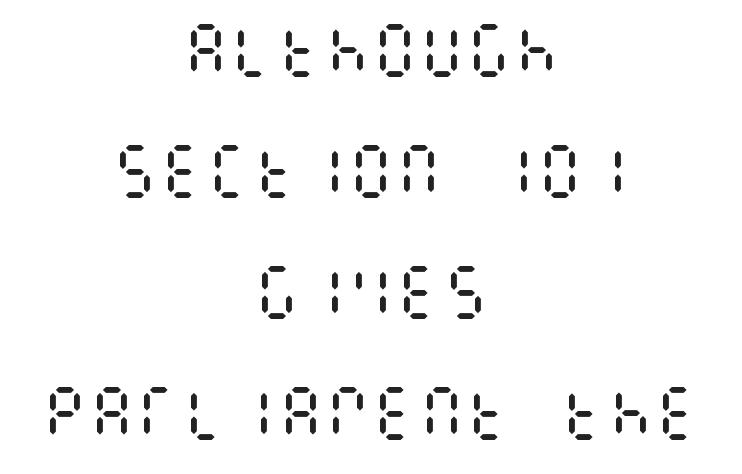
{"italic": "no", "bold": "no", "weight": "regular", "width": "condensed", "stroke_contrast": "medium", "x_height": "large", "underline": "no", "align": "center", "line_spacing": "loose", "line_spacing_ratio": 2.05, "letter_spacing": "normal", "letter_spacing_em": 0.0, "glyph_px": 59}
